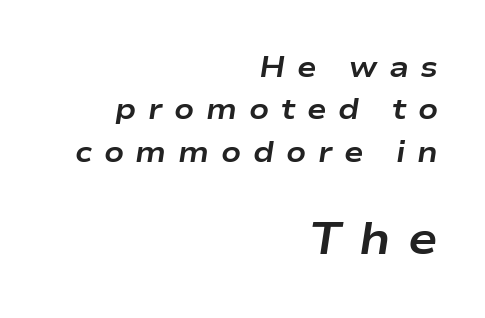
Q: Is the text bold? A: Yes.
Q: Is the text italic (slanted)? A: Yes, it leans right by about 9 degrees.
Q: Is the text underlined? A: No.
Q: How is the paragraph aligned? A: Right-aligned.
Q: Is the spacing between letters normal or unusually wide? A: Unusually wide.
Q: Is the spacing between lines tight, normal or loose? A: Normal.
Q: Which block of text is set in a larger size, the first (top) or the second (bottom)? A: The second (bottom) one.
Q: Width (condensed, normal, or wide)? A: Wide.
Q: Stroke contrast? A: Low.
Q: x-height? A: Medium.
Q: Monospaced? A: No.
